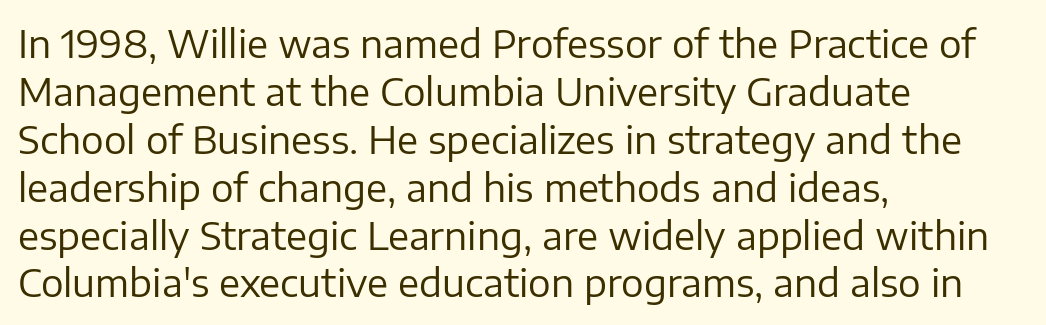
Q: Is the text bold? A: No.
Q: Is the text italic (slanted)? A: No, it is upright.
Q: Is the typeface a serif or a sans-serif typeface? A: Sans-serif.
Q: Is the text underlined? A: No.
Q: How is the paragraph aligned? A: Left-aligned.
Q: Is the spacing between letters normal or unusually wide? A: Normal.
Q: Is the spacing between lines tight, normal or loose? A: Normal.
Q: Width (condensed, normal, or wide)? A: Normal.
Q: Stroke contrast? A: Low.
Q: x-height? A: Medium.
Q: Monospaced? A: No.
